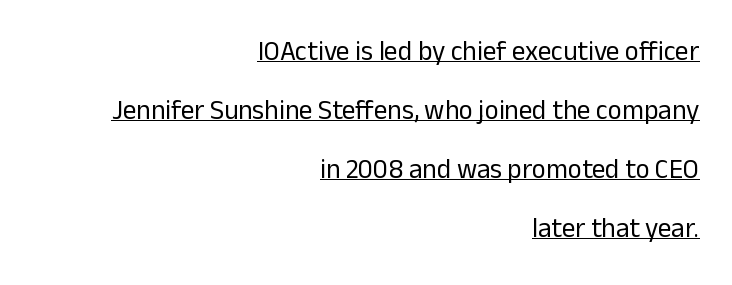
Q: Is the text bold? A: No.
Q: Is the text italic (slanted)? A: No, it is upright.
Q: Is the text underlined? A: Yes.
Q: How is the paragraph aligned? A: Right-aligned.
Q: Is the spacing between letters normal or unusually wide? A: Normal.
Q: Is the spacing between lines tight, normal or loose? A: Loose.
